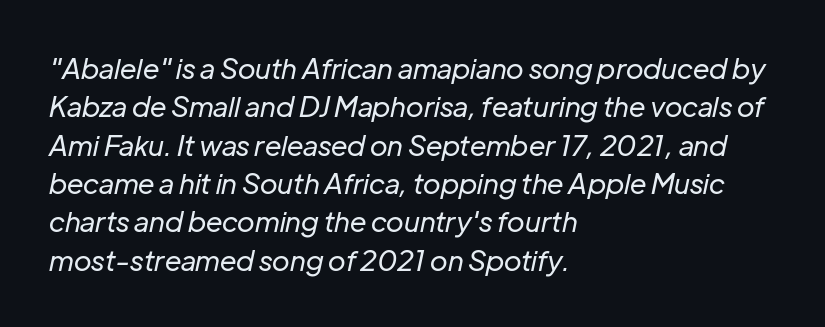
{"italic": "yes", "lean": "right", "slant_degrees": 12, "bold": "no", "weight": "regular", "width": "normal", "stroke_contrast": "low", "x_height": "medium", "monospaced": "no", "underline": "no", "align": "left", "line_spacing": "normal", "line_spacing_ratio": 1.37, "letter_spacing": "normal", "letter_spacing_em": 0.0, "glyph_px": 28}
